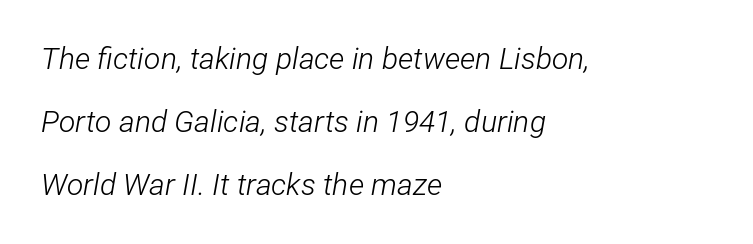
The image shows 30 px light, condensed type, italic (leaning right); set left-aligned, loose line spacing (2.1x), normal letter spacing, not underlined; low stroke contrast and a medium x-height.
